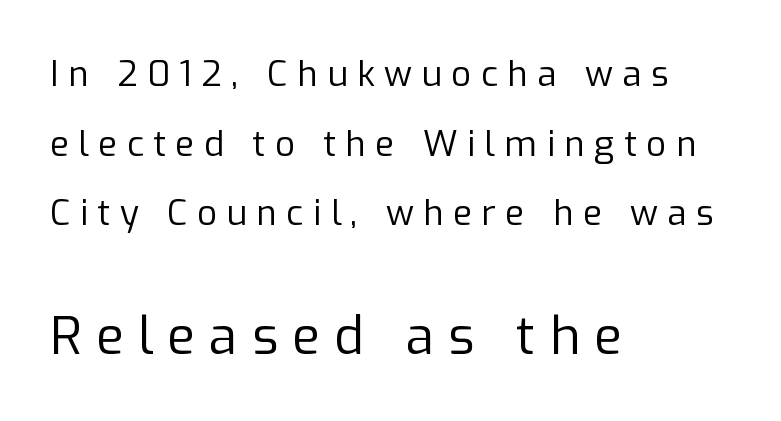
The face used here appears at its bigger size in the lower chunk. It's the straight-up-and-down kind of type. The lines in this sample share a left origin and differ only in where they stop. Unmarked baselines from the first word to the last. Counters stay open thanks to moderate or lighter strokes.
